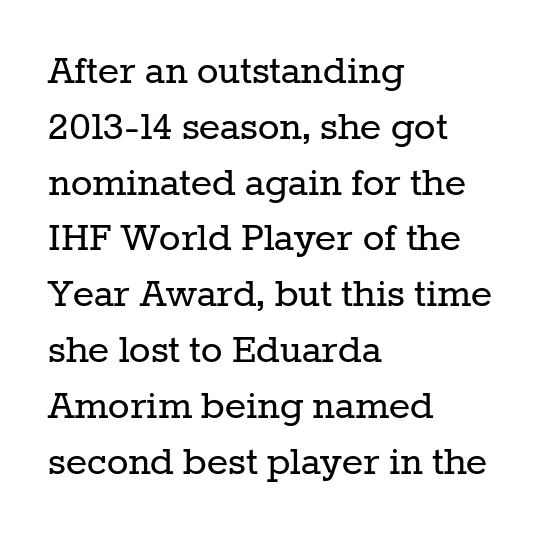
{"serif": "yes", "italic": "no", "bold": "no", "weight": "regular", "width": "normal", "stroke_contrast": "low", "x_height": "medium", "monospaced": "no", "underline": "no", "align": "left", "line_spacing_ratio": 1.24, "letter_spacing": "normal", "letter_spacing_em": 0.0, "glyph_px": 45}
